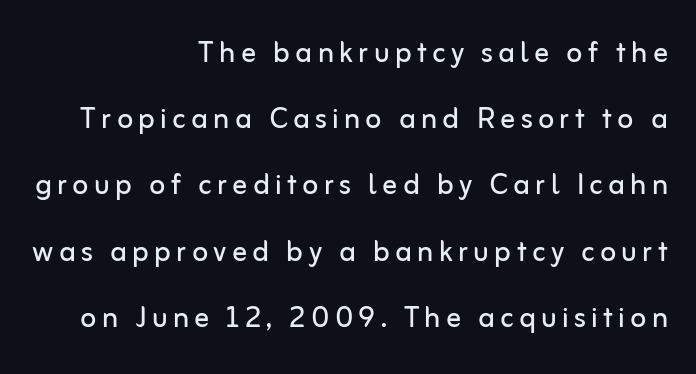
The image shows 37 px regular-weight sans-serif type, upright; set right-aligned, line spacing 1.79x, not underlined; low stroke contrast and a medium x-height.
